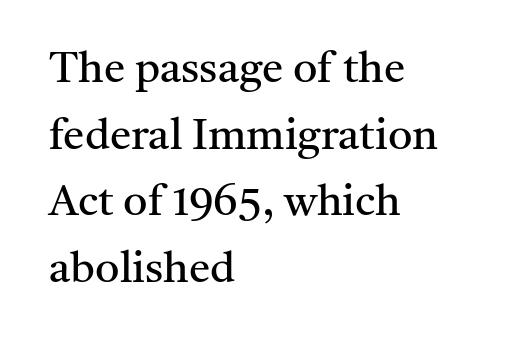
Here the glyphs are tracked normally, forming tight word shapes. The rendering shows small feet on the letterforms — a serif design. The font sits on the lighter half of the weight spectrum, regular included. The rendering uses natural spacing where letterforms have individual widths. This is roman type, the default non-slanted kind. Which margin do the lines hug? The left one — the right edge is uneven.
